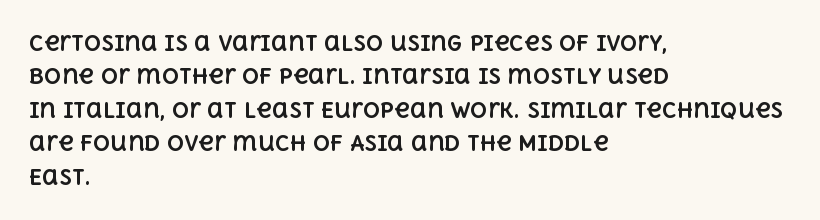
{"italic": "no", "bold": "yes", "underline": "no", "align": "left", "line_spacing": "normal", "line_spacing_ratio": 1.59, "letter_spacing": "normal", "letter_spacing_em": 0.0, "glyph_px": 21}
